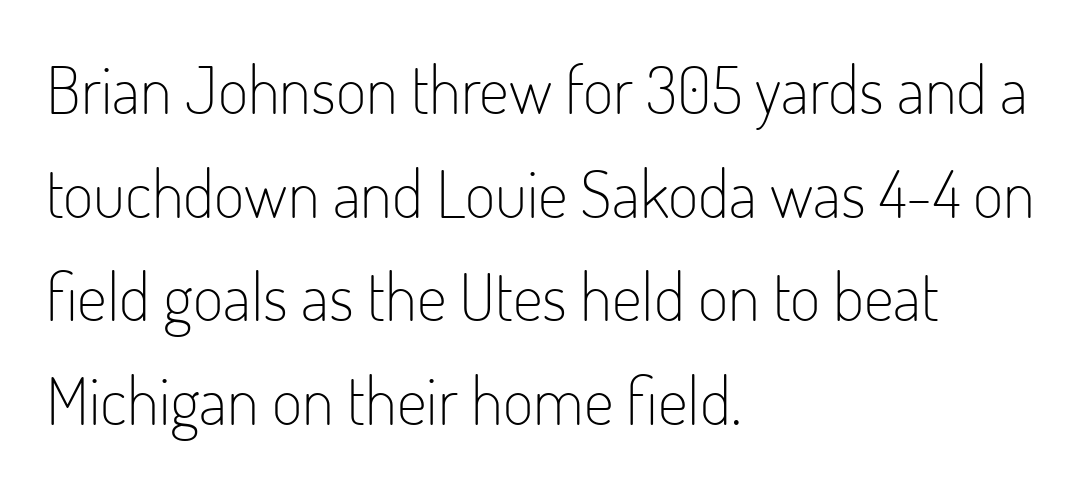
Q: Is the text bold? A: No.
Q: Is the text italic (slanted)? A: No, it is upright.
Q: Is the typeface a serif or a sans-serif typeface? A: Sans-serif.
Q: Is the text underlined? A: No.
Q: How is the paragraph aligned? A: Left-aligned.
Q: Is the spacing between letters normal or unusually wide? A: Normal.
Q: Is the spacing between lines tight, normal or loose? A: Normal.
Q: Width (condensed, normal, or wide)? A: Condensed.
Q: Stroke contrast? A: Low.
Q: x-height? A: Small.
Q: Monospaced? A: No.
